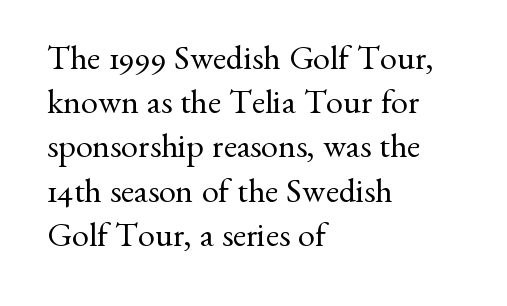
Q: Is the text bold? A: No.
Q: Is the text italic (slanted)? A: No, it is upright.
Q: Is the typeface a serif or a sans-serif typeface? A: Serif.
Q: Is the text underlined? A: No.
Q: How is the paragraph aligned? A: Left-aligned.
Q: Is the spacing between letters normal or unusually wide? A: Normal.
Q: Is the spacing between lines tight, normal or loose? A: Normal.
Q: Width (condensed, normal, or wide)? A: Normal.
Q: Stroke contrast? A: Medium.
Q: x-height? A: Small.
Q: Monospaced? A: No.
